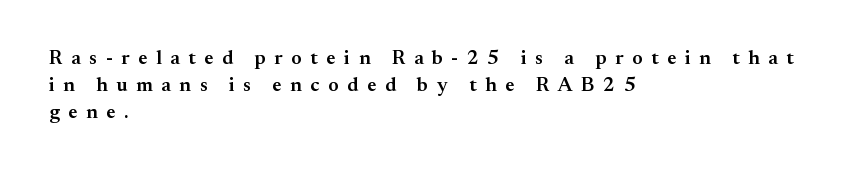
Q: Is the text bold? A: Semi-bold.
Q: Is the text italic (slanted)? A: No, it is upright.
Q: Is the text underlined? A: No.
Q: How is the paragraph aligned? A: Left-aligned.
Q: Is the spacing between letters normal or unusually wide? A: Unusually wide.
Q: Is the spacing between lines tight, normal or loose? A: Normal.
